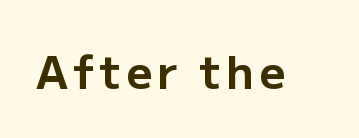
Here the designer chose a conventional face with non-uniform glyph widths. You can tell it's not italic because the verticals are truly vertical. Typesetter's note: full bold, strokes at maximum text heaviness. Nothing sits at the stroke ends, so this counts as sans-serif. Quick note: underline off.
